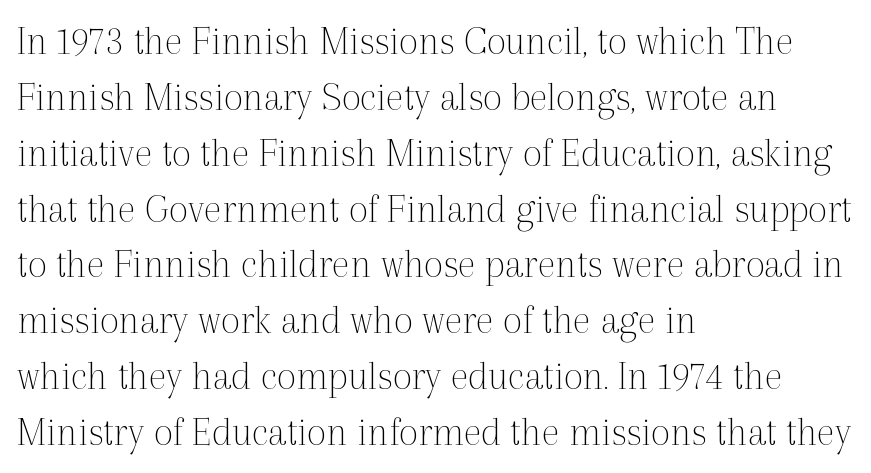
Here the designer chose a conventional face with non-uniform glyph widths. The paragraph has a hard left edge and a soft right edge. Posture: upright roman. Stem width sits at or under what a default text font uses.
